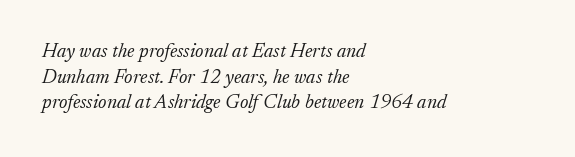
Q: Is the text bold? A: No.
Q: Is the text italic (slanted)? A: Yes, it leans right by about 17 degrees.
Q: Is the text underlined? A: No.
Q: How is the paragraph aligned? A: Left-aligned.
Q: Is the spacing between letters normal or unusually wide? A: Normal.
Q: Is the spacing between lines tight, normal or loose? A: Normal.
